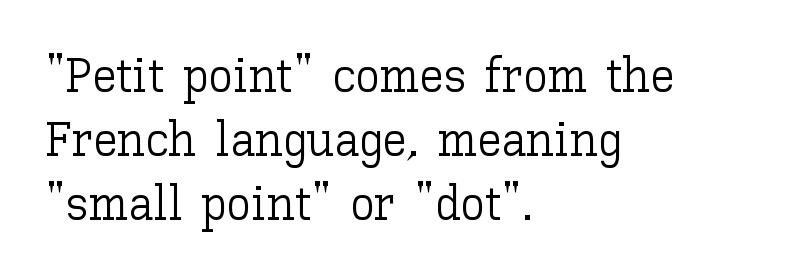
Q: Is the text bold? A: No.
Q: Is the text italic (slanted)? A: No, it is upright.
Q: Is the text underlined? A: No.
Q: How is the paragraph aligned? A: Left-aligned.
Q: Is the spacing between letters normal or unusually wide? A: Normal.
Q: Is the spacing between lines tight, normal or loose? A: Normal.
Q: Width (condensed, normal, or wide)? A: Normal.
Q: Stroke contrast? A: Low.
Q: x-height? A: Medium.
Q: Monospaced? A: No.
